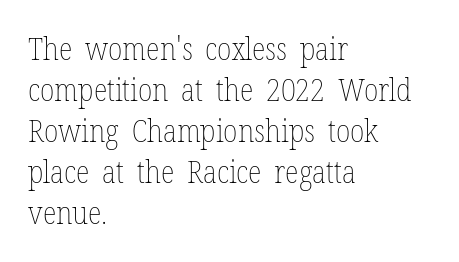
Decoration check: the copy has no underline. The characters are drawn with everyday or finer stroke widths. Where is the straight margin? On the left. How are the letters spaced? Ordinarily, with no added tracking. How would I describe the line gaps? Plain and ordinary. Italic: no, the glyphs are upright roman.
